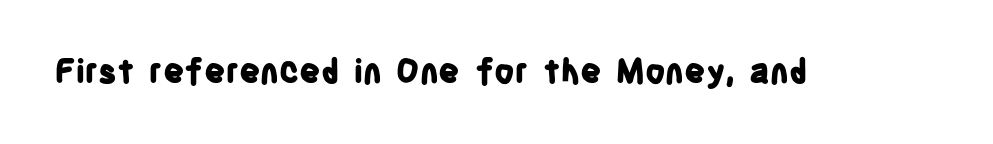
{"serif": "no", "italic": "no", "bold": "yes", "weight": "bold", "width": "condensed", "stroke_contrast": "low", "x_height": "large", "monospaced": "no", "underline": "no", "letter_spacing": "normal", "letter_spacing_em": 0.0, "glyph_px": 33}
